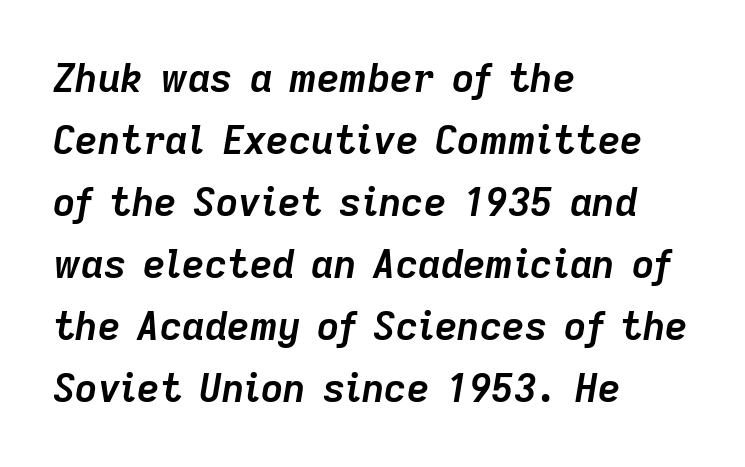
Q: Is the text bold? A: Yes.
Q: Is the text italic (slanted)? A: Yes, it leans right by about 9 degrees.
Q: Is the text underlined? A: No.
Q: How is the paragraph aligned? A: Left-aligned.
Q: Is the spacing between letters normal or unusually wide? A: Normal.
Q: Is the spacing between lines tight, normal or loose? A: Normal.
Q: Width (condensed, normal, or wide)? A: Normal.
Q: Stroke contrast? A: Low.
Q: x-height? A: Medium.
Q: Monospaced? A: No.
